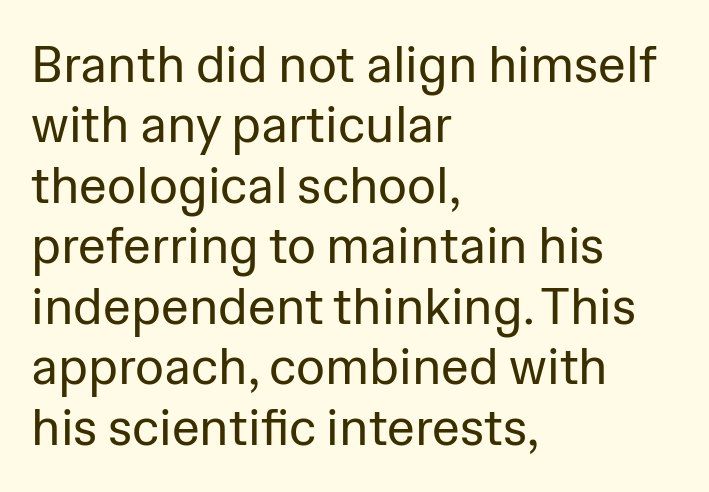
Q: Is the text bold? A: No.
Q: Is the text italic (slanted)? A: No, it is upright.
Q: Is the typeface a serif or a sans-serif typeface? A: Sans-serif.
Q: Is the text underlined? A: No.
Q: How is the paragraph aligned? A: Left-aligned.
Q: Is the spacing between letters normal or unusually wide? A: Normal.
Q: Width (condensed, normal, or wide)? A: Normal.
Q: Stroke contrast? A: Low.
Q: x-height? A: Medium.
Q: Monospaced? A: No.
